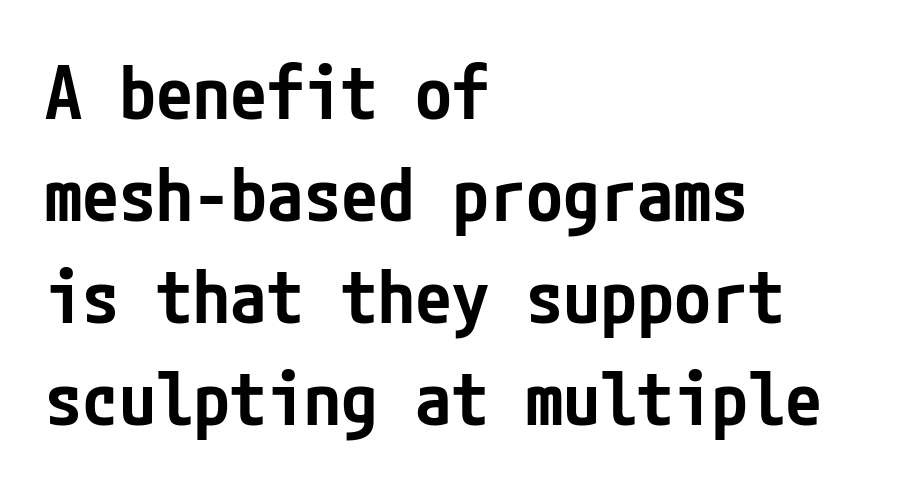
{"serif": "no", "italic": "no", "bold": "semi", "weight": "semibold", "width": "condensed", "stroke_contrast": "low", "x_height": "medium", "underline": "no", "align": "left", "line_spacing": "normal", "line_spacing_ratio": 1.38, "letter_spacing": "normal", "letter_spacing_em": 0.0, "glyph_px": 74}
